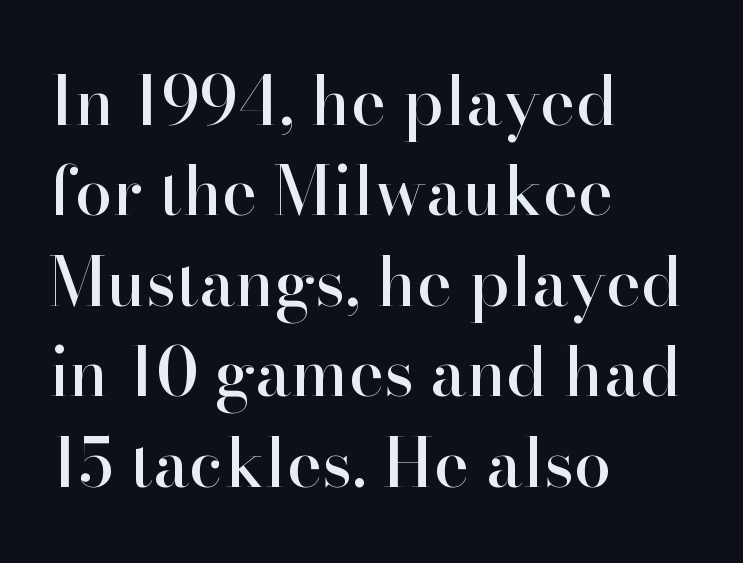
The image shows 67 px serif type, upright; set left-aligned, normal line spacing (1.35x), normal letter spacing, not underlined; high stroke contrast and a small x-height.
